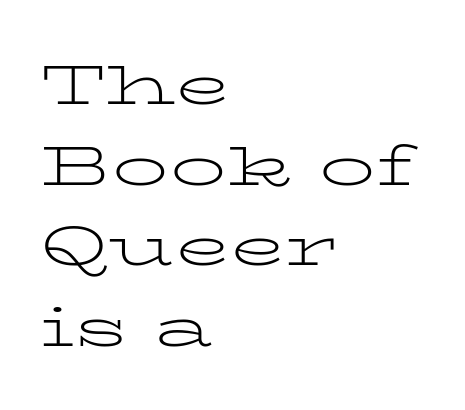
Q: Is the text bold? A: No.
Q: Is the text italic (slanted)? A: No, it is upright.
Q: Is the typeface a serif or a sans-serif typeface? A: Serif.
Q: Is the text underlined? A: No.
Q: How is the paragraph aligned? A: Left-aligned.
Q: Is the spacing between letters normal or unusually wide? A: Normal.
Q: Is the spacing between lines tight, normal or loose? A: Normal.
Q: Width (condensed, normal, or wide)? A: Wide.
Q: Stroke contrast? A: Low.
Q: x-height? A: Medium.
Q: Monospaced? A: No.
